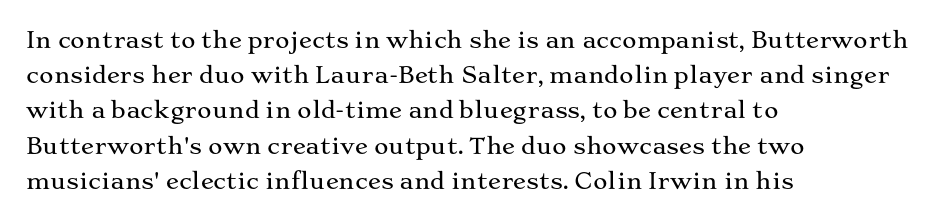
The image shows 22 px text type, upright; set left-aligned, normal line spacing (1.6x), normal letter spacing, not underlined.
